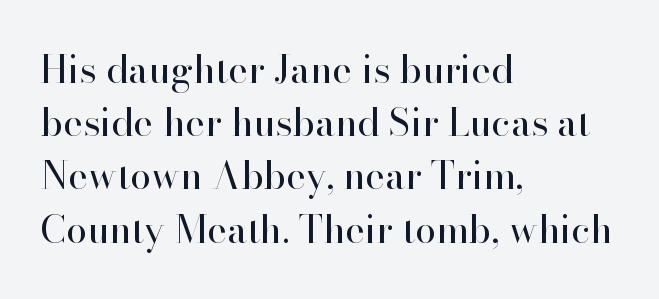
Weight: not bold — regular or lighter. Small tapered or slab feet sit at the stroke ends, so this counts as serif. Every row of glyphs begins at an identical x-position on the left. Compared with typical paragraphs, the rows here are spaced about the same.
